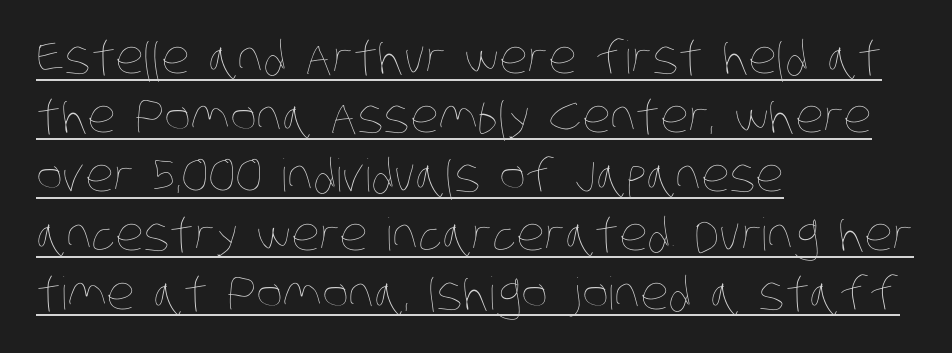
Ink coverage per letter is moderate at most. The passage shown is typed in a proportional face where columns would drift. This sample keeps an unexceptional amount of space between lines. Each line of the rendering has a horizontal stroke beneath the glyphs.
